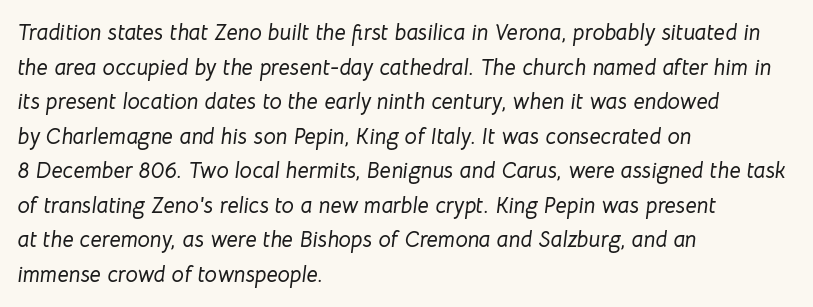
The image shows 22 px text type, italic (leaning right); set left-aligned, normal line spacing (1.57x), normal letter spacing, not underlined.
